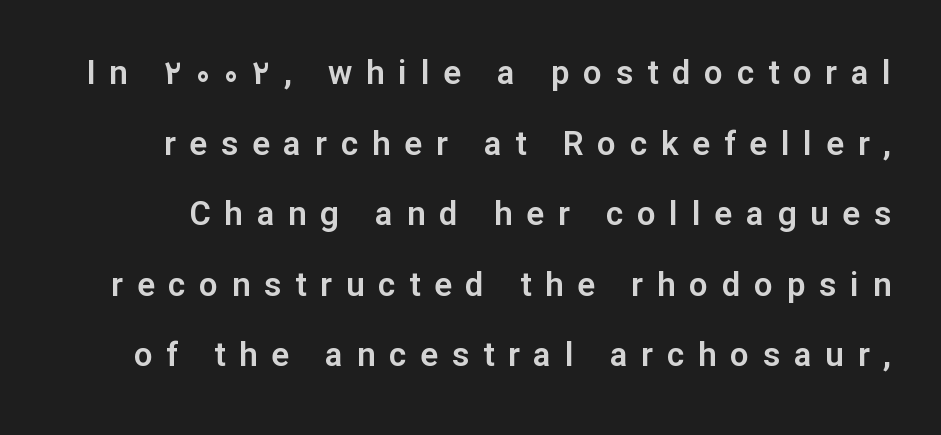
{"serif": "no", "italic": "no", "width": "normal", "stroke_contrast": "low", "x_height": "medium", "monospaced": "no", "underline": "no", "line_spacing": "loose", "line_spacing_ratio": 2.14, "letter_spacing": "wide", "letter_spacing_em": 0.42, "glyph_px": 33}
